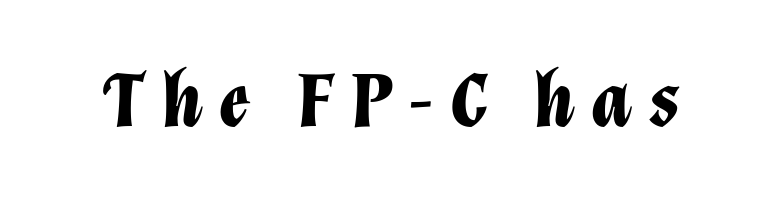
The image shows 79 px bold type, italic (leaning right); set unusually wide letter spacing (+0.21 em), not underlined; low stroke contrast and a medium x-height.
